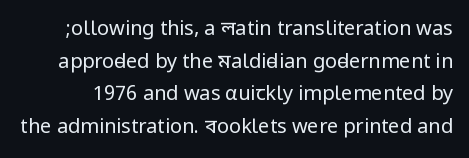
{"italic": "no", "bold": "no", "underline": "no", "line_spacing": "normal", "line_spacing_ratio": 1.63, "letter_spacing": "normal", "letter_spacing_em": 0.0, "glyph_px": 20}
